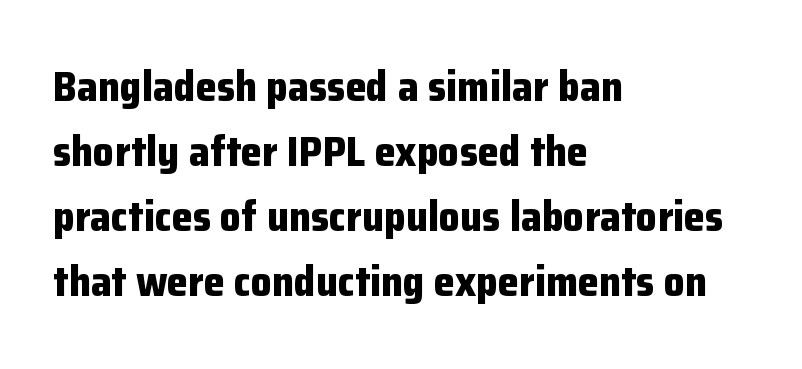
The image shows 42 px bold sans-serif type, upright; set left-aligned, normal line spacing (1.55x), normal letter spacing, not underlined; low stroke contrast and a medium x-height.
